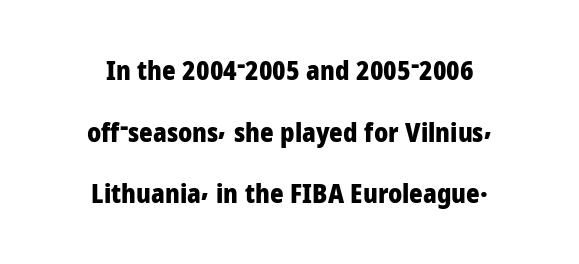
{"italic": "no", "bold": "yes", "underline": "no", "align": "center", "line_spacing": "loose", "line_spacing_ratio": 2.37, "letter_spacing": "normal", "letter_spacing_em": 0.0, "glyph_px": 26}
